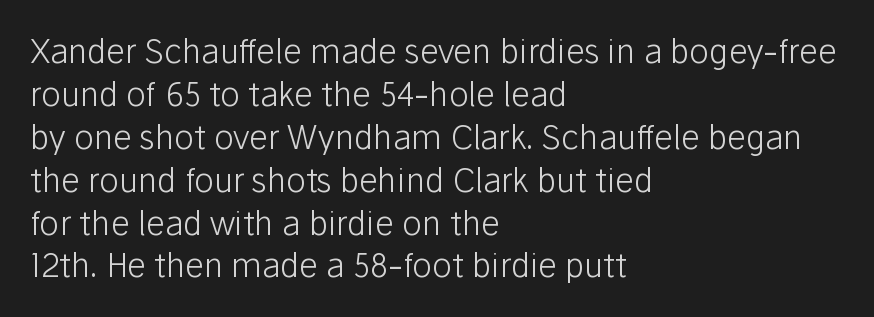
{"serif": "no", "italic": "no", "bold": "no", "weight": "light", "width": "normal", "stroke_contrast": "low", "x_height": "medium", "monospaced": "no", "underline": "no", "align": "left", "line_spacing": "normal", "line_spacing_ratio": 1.3, "letter_spacing": "normal", "letter_spacing_em": 0.0, "glyph_px": 33}
